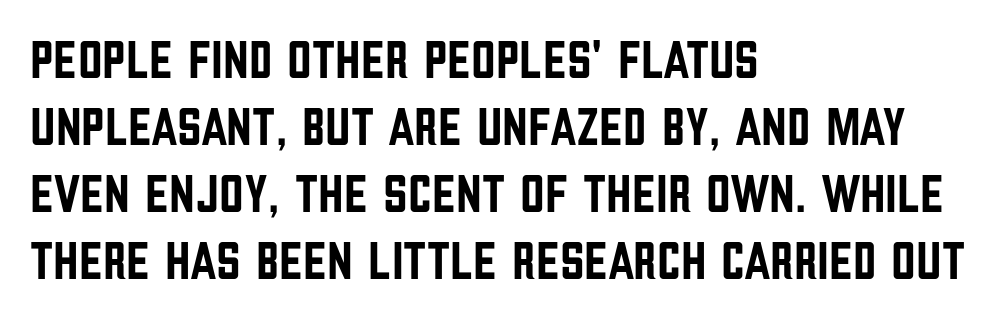
The image shows 54 px condensed sans-serif type, upright; set left-aligned, line spacing 1.24x, normal letter spacing, not underlined; low stroke contrast and a large x-height.
